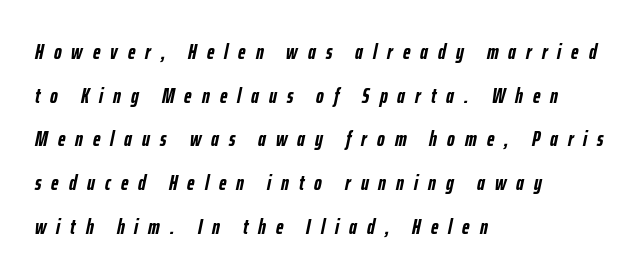
Whoever set this chose breathing room over compactness in the vertical rhythm. Characters are canted at an angle relative to the baseline's perpendicular. The letters are bold, with thick, heavy strokes. The area under the type is left untouched. The setting favours the left margin, as ordinary paragraphs usually do.
